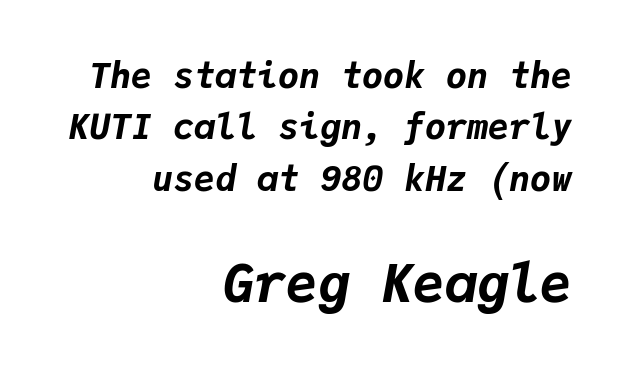
The image shows 53 px bold type, italic (leaning right), monospaced; set right-aligned, normal line spacing (1.47x), normal letter spacing, not underlined; the second (bottom) block is 1.51x larger; low stroke contrast and a medium x-height.
